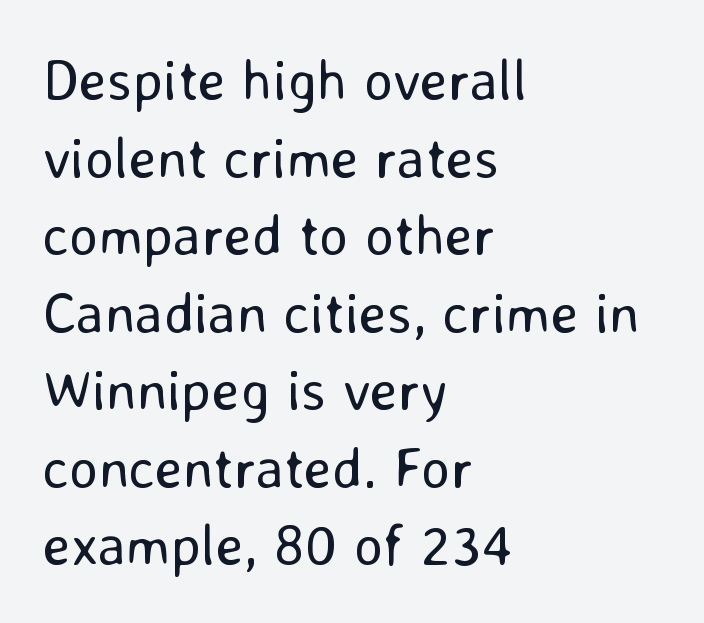
{"serif": "no", "italic": "no", "bold": "no", "weight": "regular", "width": "normal", "stroke_contrast": "low", "x_height": "medium", "monospaced": "no", "underline": "no", "align": "left", "line_spacing": "normal", "line_spacing_ratio": 1.36, "letter_spacing": "normal", "letter_spacing_em": 0.0, "glyph_px": 57}
